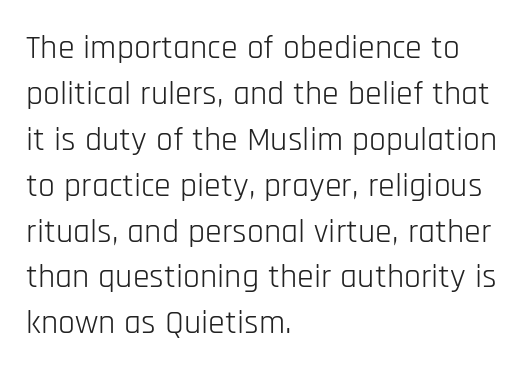
A clean baseline with only descenders dipping below it. The passage shown is typed in a proportional face where columns would drift. In terms of leading, this rendering sits right in the middle. This sample uses plain, unmodified letter spacing.
